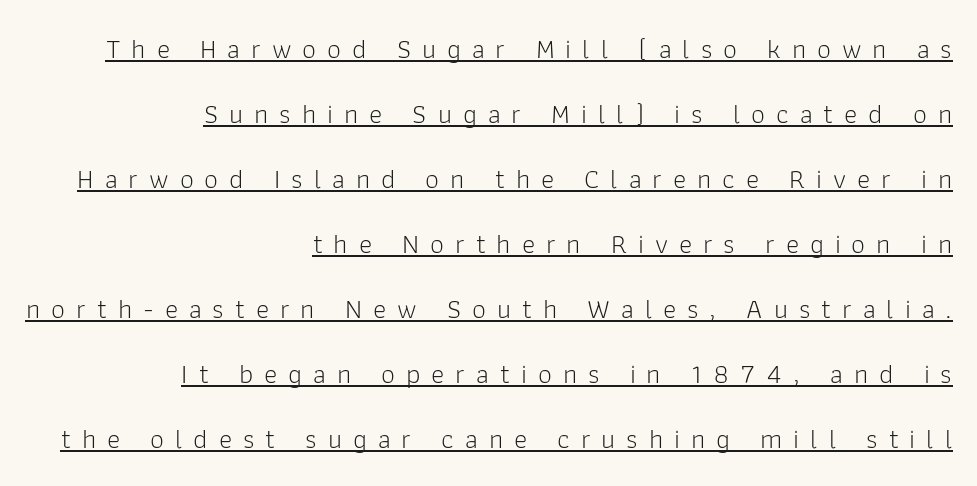
The image shows 28 px light sans-serif type, upright; set right-aligned, loose line spacing (2.32x), unusually wide letter spacing (+0.39 em), underlined; low stroke contrast and a medium x-height.
